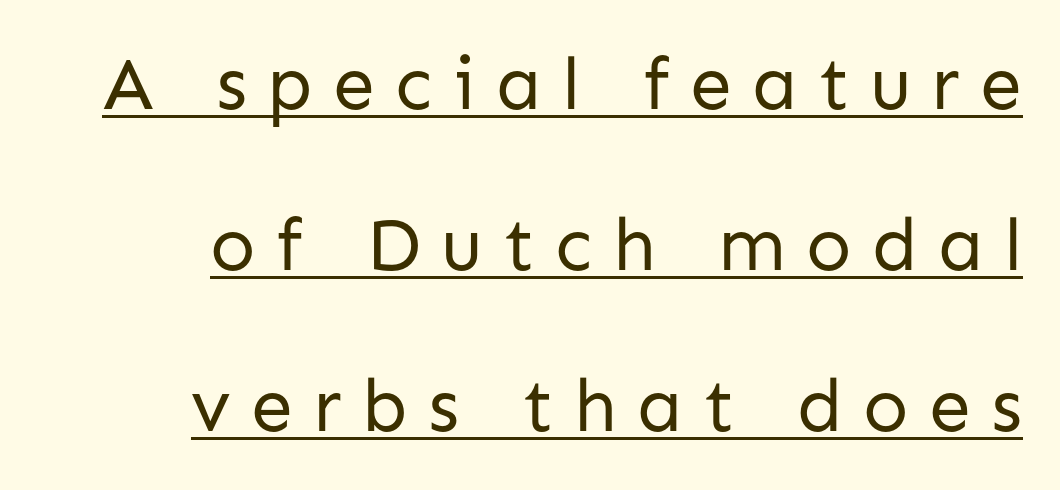
{"serif": "no", "italic": "no", "bold": "no", "weight": "regular", "width": "normal", "stroke_contrast": "low", "x_height": "medium", "monospaced": "no", "underline": "yes", "align": "right", "line_spacing": "loose", "line_spacing_ratio": 2.15, "letter_spacing": "wide", "letter_spacing_em": 0.27, "glyph_px": 75}
